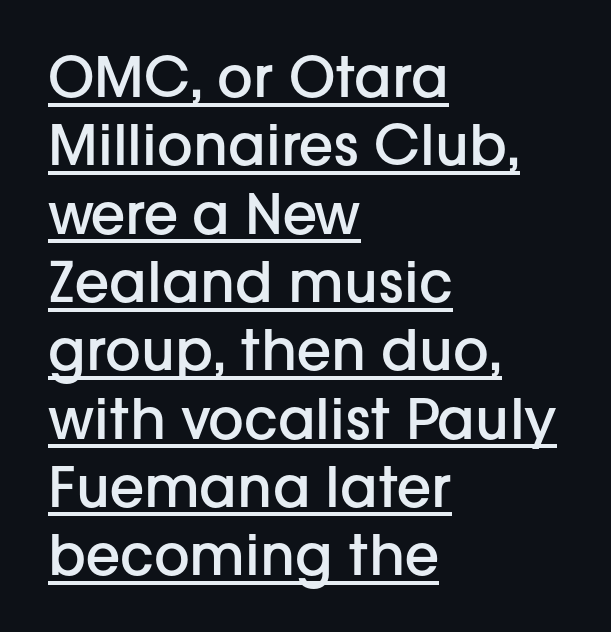
Q: Is the text bold? A: Semi-bold.
Q: Is the text italic (slanted)? A: No, it is upright.
Q: Is the typeface a serif or a sans-serif typeface? A: Sans-serif.
Q: Is the text underlined? A: Yes.
Q: How is the paragraph aligned? A: Left-aligned.
Q: Is the spacing between letters normal or unusually wide? A: Normal.
Q: Width (condensed, normal, or wide)? A: Normal.
Q: Stroke contrast? A: Low.
Q: x-height? A: Medium.
Q: Monospaced? A: No.
